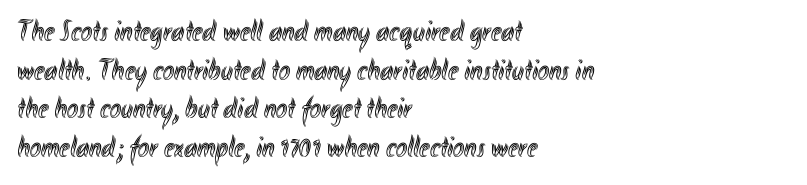
Q: Is the text italic (slanted)? A: Yes.
Q: Is the text underlined? A: No.
Q: How is the paragraph aligned? A: Left-aligned.
Q: Is the spacing between letters normal or unusually wide? A: Normal.
Q: Is the spacing between lines tight, normal or loose? A: Normal.
Q: Width (condensed, normal, or wide)? A: Condensed.
Q: x-height? A: Small.
Q: Monospaced? A: No.
